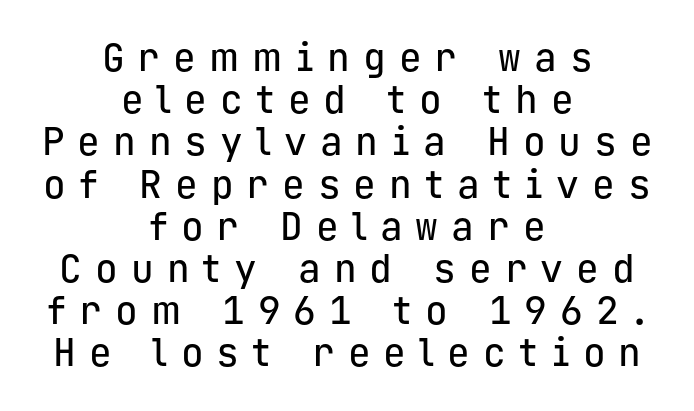
The image shows 38 px sans-serif type, upright, monospaced; set centered, tight line spacing (1.11x), unusually wide letter spacing (+0.34 em), not underlined; low stroke contrast and a medium x-height.
